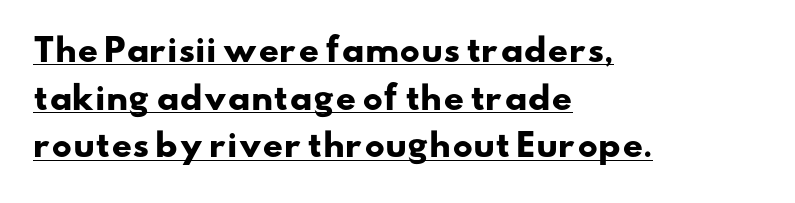
Q: Is the text bold? A: Yes.
Q: Is the typeface a serif or a sans-serif typeface? A: Sans-serif.
Q: Is the text underlined? A: Yes.
Q: How is the paragraph aligned? A: Left-aligned.
Q: Is the spacing between letters normal or unusually wide? A: Normal.
Q: Is the spacing between lines tight, normal or loose? A: Normal.
Q: Width (condensed, normal, or wide)? A: Wide.
Q: Stroke contrast? A: Low.
Q: x-height? A: Small.
Q: Monospaced? A: No.
